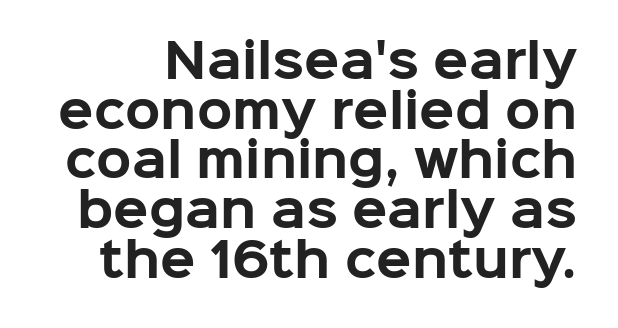
The face used here is rendered with its standard letterfit. Type style note: lacks serifs. Closely set lines give the paragraph a compact silhouette. Beneath every word, the page is bare. Emphasis by weight is at full strength: bold.
